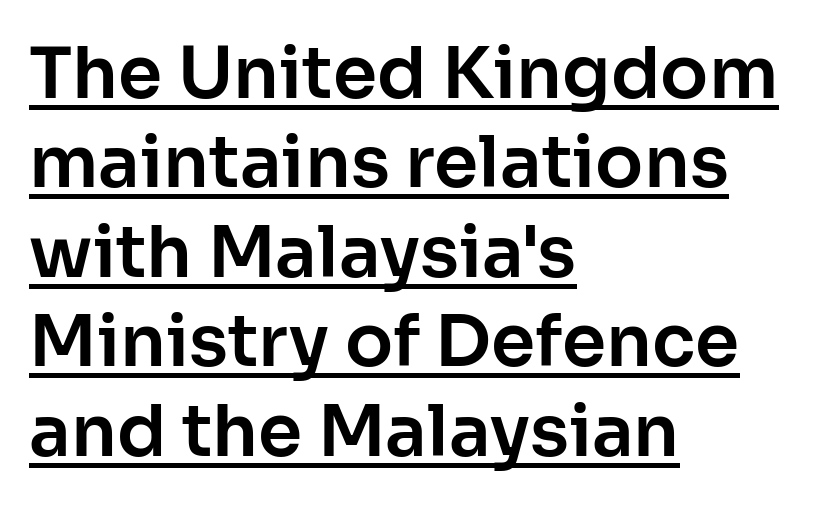
{"serif": "no", "italic": "no", "width": "normal", "stroke_contrast": "low", "x_height": "medium", "monospaced": "no", "underline": "yes", "align": "left", "line_spacing": "normal", "line_spacing_ratio": 1.26, "letter_spacing": "normal", "letter_spacing_em": 0.0, "glyph_px": 71}
